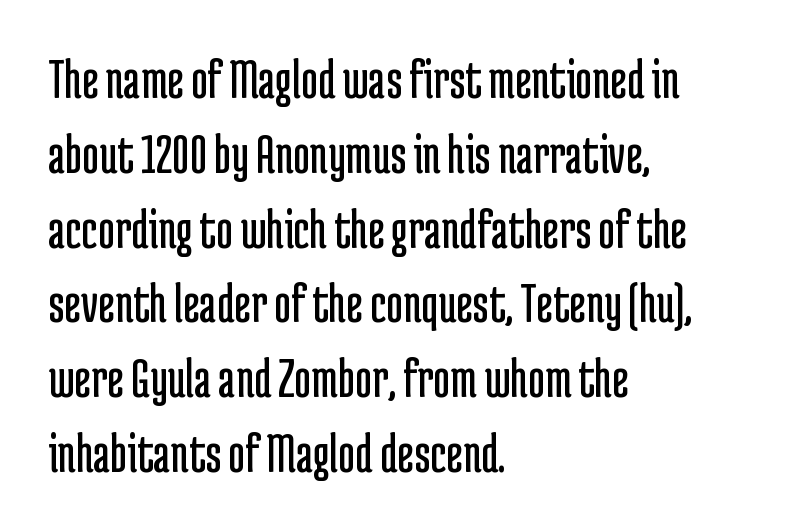
Q: Is the text bold? A: No.
Q: Is the text italic (slanted)? A: No, it is upright.
Q: Is the typeface a serif or a sans-serif typeface? A: Sans-serif.
Q: Is the text underlined? A: No.
Q: How is the paragraph aligned? A: Left-aligned.
Q: Is the spacing between letters normal or unusually wide? A: Normal.
Q: Is the spacing between lines tight, normal or loose? A: Normal.
Q: Width (condensed, normal, or wide)? A: Condensed.
Q: Stroke contrast? A: Low.
Q: x-height? A: Medium.
Q: Monospaced? A: No.
